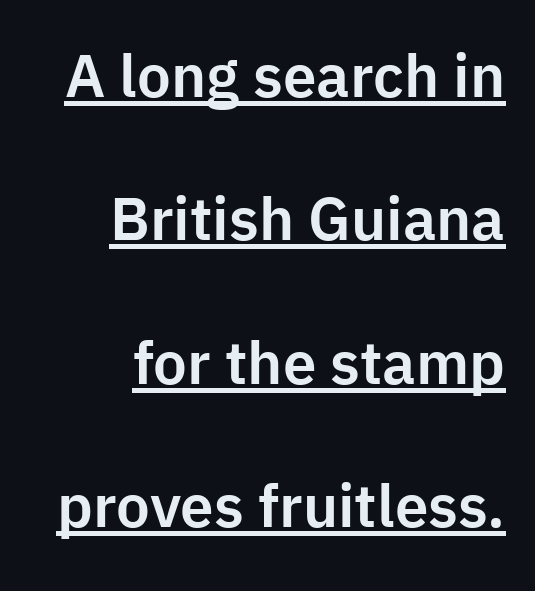
Q: Is the text italic (slanted)? A: No, it is upright.
Q: Is the typeface a serif or a sans-serif typeface? A: Sans-serif.
Q: Is the text underlined? A: Yes.
Q: How is the paragraph aligned? A: Right-aligned.
Q: Is the spacing between letters normal or unusually wide? A: Normal.
Q: Is the spacing between lines tight, normal or loose? A: Loose.
Q: Width (condensed, normal, or wide)? A: Normal.
Q: Stroke contrast? A: Low.
Q: x-height? A: Medium.
Q: Monospaced? A: No.
